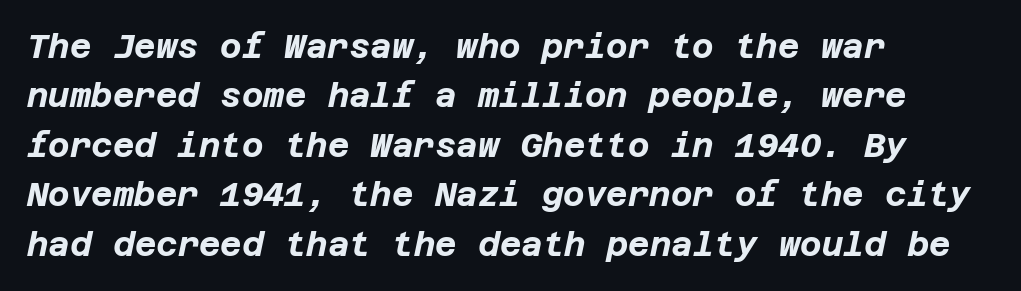
The image shows 33 px bold type, italic (leaning right); set left-aligned, normal line spacing (1.5x), normal letter spacing, not underlined; low stroke contrast and a large x-height.
